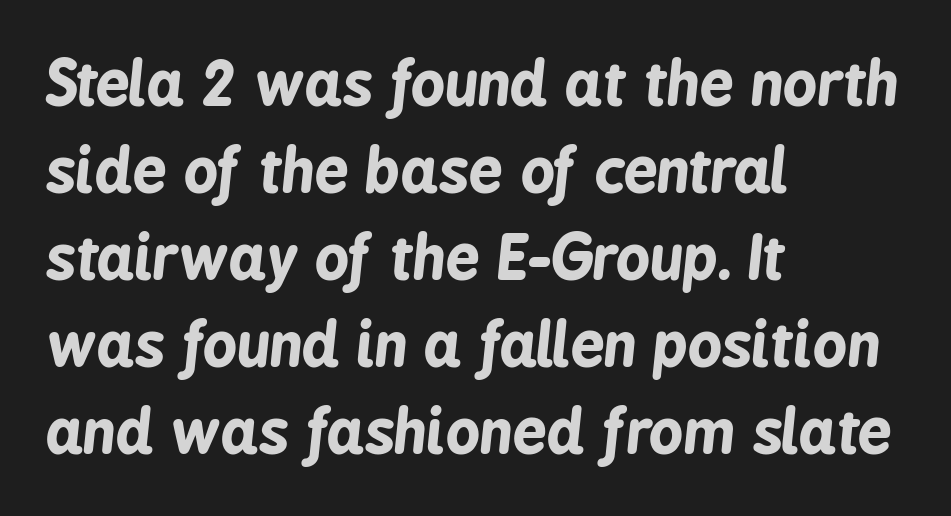
A typesetter would call this proportional, since set widths differ per character. Short note: letters normally spaced. You can tell it's italic because the verticals aren't actually vertical. The rows are spaced the way most documents space them. Plain, unruled lines of type.
